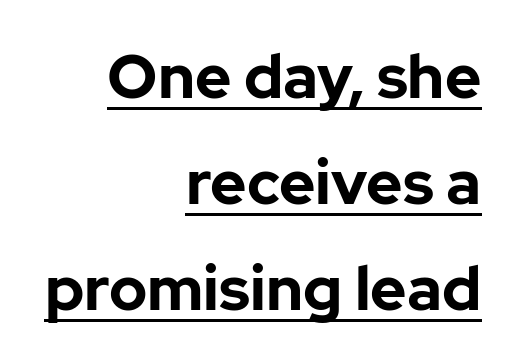
Q: Is the text bold? A: Yes.
Q: Is the text italic (slanted)? A: No, it is upright.
Q: Is the typeface a serif or a sans-serif typeface? A: Sans-serif.
Q: Is the text underlined? A: Yes.
Q: How is the paragraph aligned? A: Right-aligned.
Q: Is the spacing between letters normal or unusually wide? A: Normal.
Q: Width (condensed, normal, or wide)? A: Normal.
Q: Stroke contrast? A: Low.
Q: x-height? A: Medium.
Q: Monospaced? A: No.
